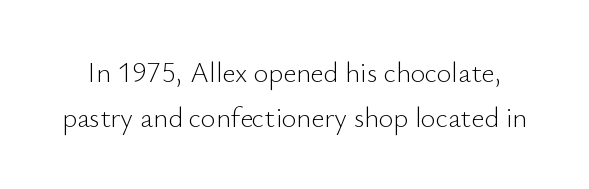
{"serif": "no", "italic": "no", "bold": "no", "weight": "light", "width": "normal", "stroke_contrast": "low", "x_height": "small", "monospaced": "no", "underline": "no", "line_spacing": "normal", "line_spacing_ratio": 1.62, "letter_spacing": "normal", "letter_spacing_em": 0.0, "glyph_px": 28}
